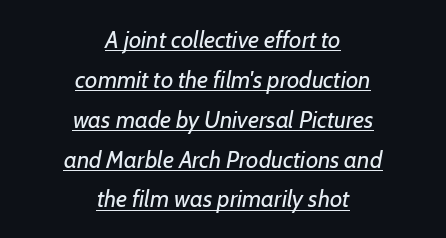
The image shows 24 px text type, italic (leaning right); set centered, normal line spacing (1.66x), normal letter spacing, underlined.
